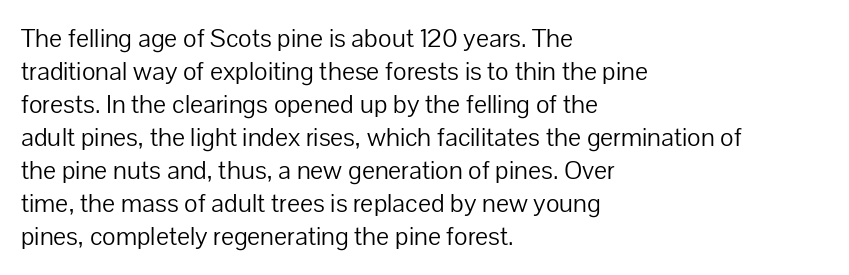
When letters stand straight like this, we call the style roman or upright. These lines sit exactly where default settings would place them. Students, note that the glyphs here touch the page at normal intervals. The passage shown is not bold in any degree. In CSS terms this would be text-align: left. Underlining? Definitely not there.
